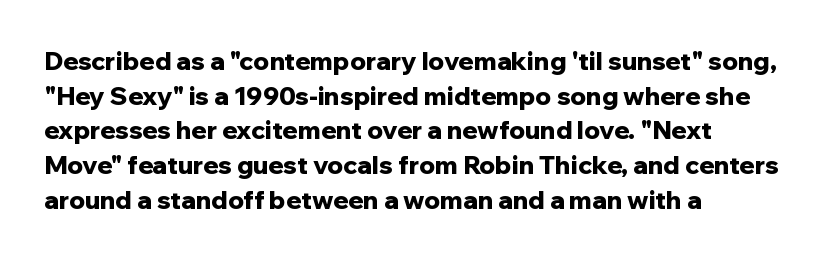
The image shows 25 px bold type, upright; set left-aligned, normal line spacing (1.39x), normal letter spacing, not underlined.
